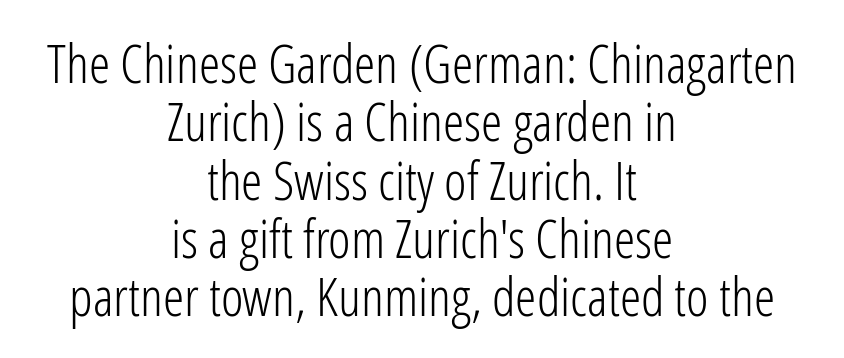
Q: Is the text bold? A: No.
Q: Is the text italic (slanted)? A: No, it is upright.
Q: Is the typeface a serif or a sans-serif typeface? A: Sans-serif.
Q: Is the text underlined? A: No.
Q: How is the paragraph aligned? A: Centered.
Q: Is the spacing between letters normal or unusually wide? A: Normal.
Q: Is the spacing between lines tight, normal or loose? A: Tight.
Q: Width (condensed, normal, or wide)? A: Condensed.
Q: Stroke contrast? A: Low.
Q: x-height? A: Medium.
Q: Monospaced? A: No.
